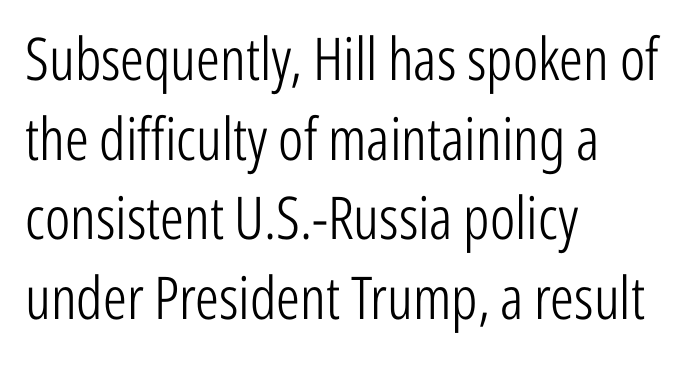
{"serif": "no", "italic": "no", "bold": "no", "weight": "light", "width": "condensed", "stroke_contrast": "low", "x_height": "medium", "monospaced": "no", "underline": "no", "align": "left", "line_spacing": "normal", "line_spacing_ratio": 1.35, "letter_spacing": "normal", "letter_spacing_em": 0.0, "glyph_px": 59}
